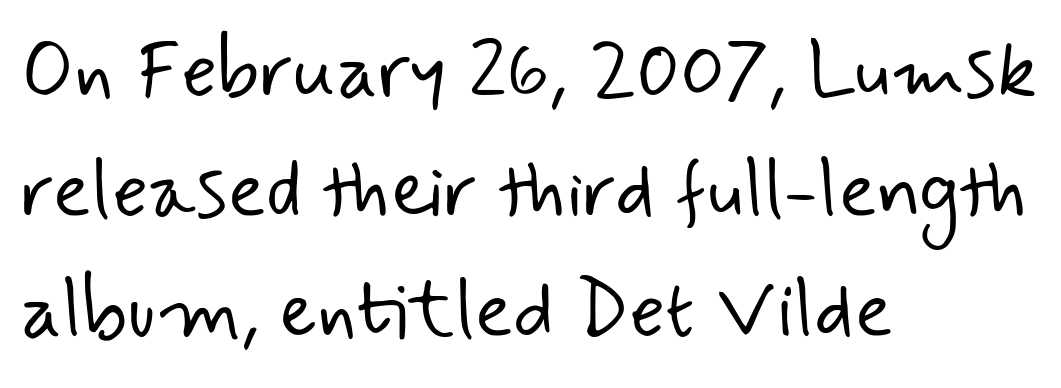
{"serif": "no", "bold": "no", "weight": "light", "width": "normal", "stroke_contrast": "low", "x_height": "small", "monospaced": "no", "underline": "no", "align": "left", "line_spacing": "normal", "line_spacing_ratio": 1.52, "letter_spacing": "normal", "letter_spacing_em": 0.0, "glyph_px": 79}
